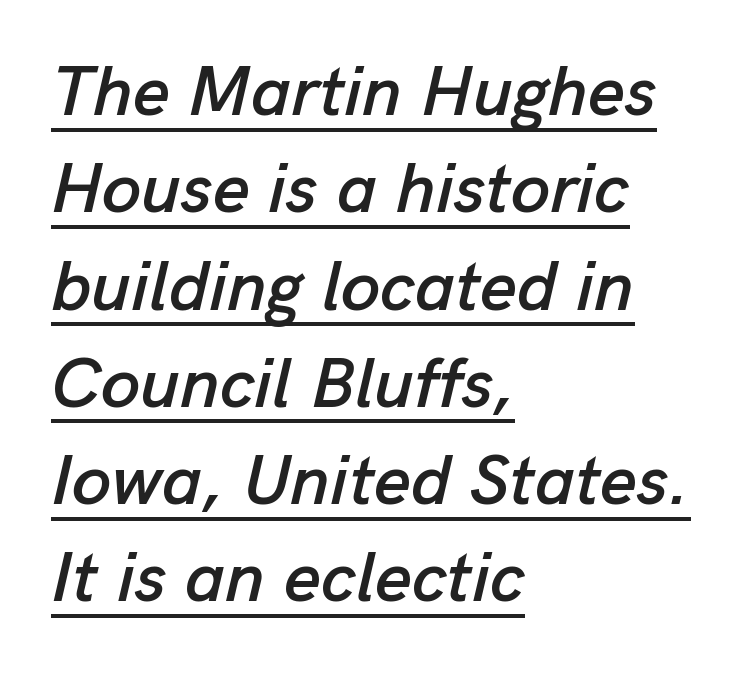
Q: Is the text italic (slanted)? A: Yes, it leans right by about 13 degrees.
Q: Is the text underlined? A: Yes.
Q: How is the paragraph aligned? A: Left-aligned.
Q: Is the spacing between letters normal or unusually wide? A: Normal.
Q: Is the spacing between lines tight, normal or loose? A: Normal.
Q: Width (condensed, normal, or wide)? A: Normal.
Q: Stroke contrast? A: Low.
Q: x-height? A: Medium.
Q: Monospaced? A: No.
